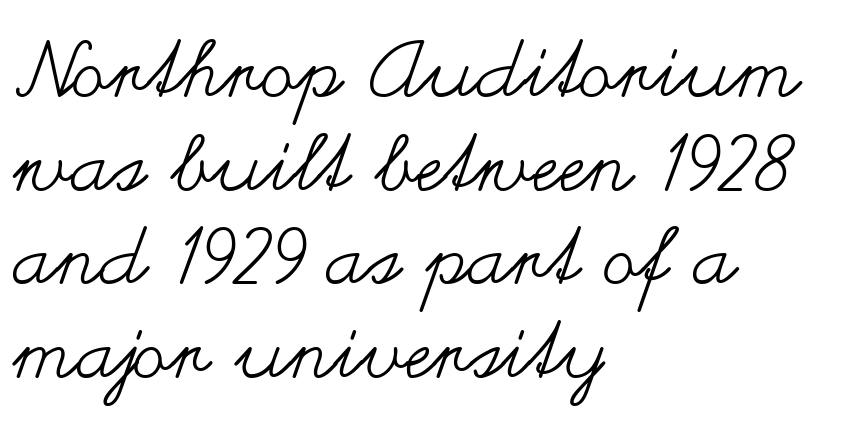
Q: Is the text bold? A: No.
Q: Is the text italic (slanted)? A: Yes.
Q: Is the text underlined? A: No.
Q: How is the paragraph aligned? A: Left-aligned.
Q: Is the spacing between letters normal or unusually wide? A: Normal.
Q: Width (condensed, normal, or wide)? A: Wide.
Q: Stroke contrast? A: Medium.
Q: x-height? A: Small.
Q: Monospaced? A: No.
